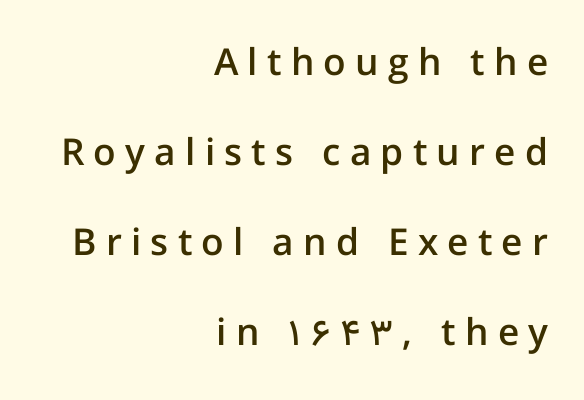
{"serif": "no", "italic": "no", "bold": "semi", "weight": "semibold", "width": "normal", "stroke_contrast": "low", "x_height": "medium", "monospaced": "no", "underline": "no", "align": "right", "line_spacing": "loose", "line_spacing_ratio": 2.43, "letter_spacing": "wide", "letter_spacing_em": 0.25, "glyph_px": 37}
